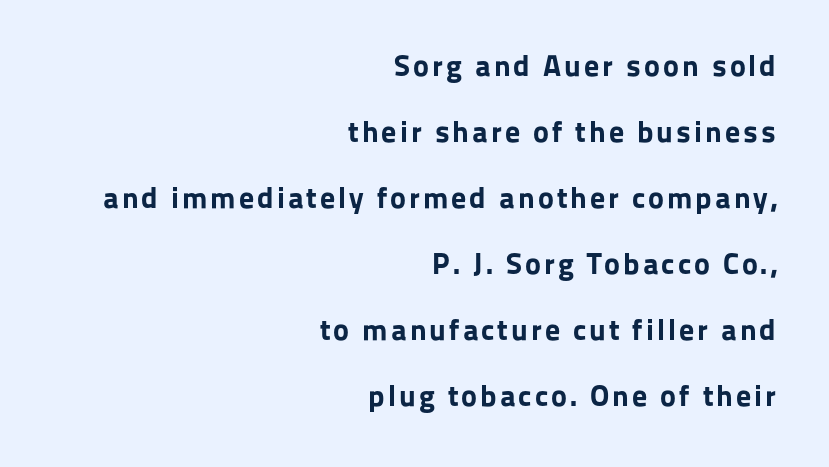
The image shows 30 px bold sans-serif type, upright; set right-aligned, loose line spacing (2.2x), not underlined; low stroke contrast and a medium x-height.
